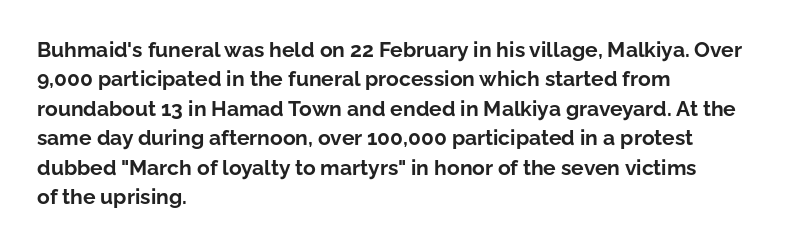
Q: Is the text bold? A: Yes.
Q: Is the text italic (slanted)? A: No, it is upright.
Q: Is the text underlined? A: No.
Q: How is the paragraph aligned? A: Left-aligned.
Q: Is the spacing between letters normal or unusually wide? A: Normal.
Q: Is the spacing between lines tight, normal or loose? A: Normal.
